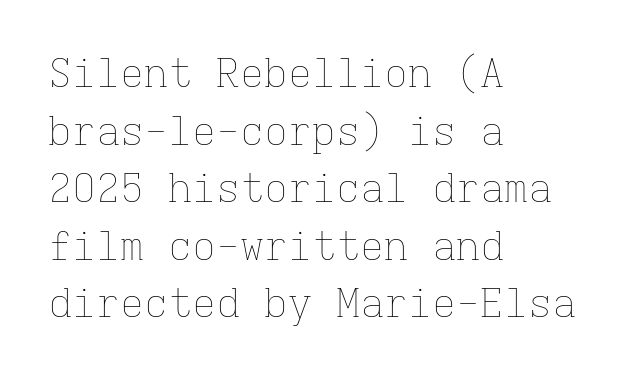
Q: Is the text bold? A: No.
Q: Is the text italic (slanted)? A: No, it is upright.
Q: Is the text underlined? A: No.
Q: How is the paragraph aligned? A: Left-aligned.
Q: Is the spacing between letters normal or unusually wide? A: Normal.
Q: Is the spacing between lines tight, normal or loose? A: Normal.
Q: Width (condensed, normal, or wide)? A: Normal.
Q: Stroke contrast? A: Low.
Q: x-height? A: Medium.
Q: Monospaced? A: Yes.
